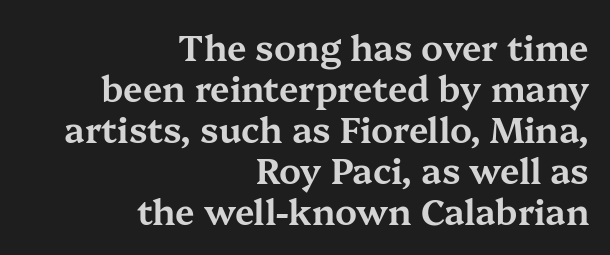
Q: Is the text italic (slanted)? A: No, it is upright.
Q: Is the typeface a serif or a sans-serif typeface? A: Serif.
Q: Is the text underlined? A: No.
Q: How is the paragraph aligned? A: Right-aligned.
Q: Is the spacing between letters normal or unusually wide? A: Normal.
Q: Width (condensed, normal, or wide)? A: Wide.
Q: Stroke contrast? A: Medium.
Q: x-height? A: Medium.
Q: Monospaced? A: No.
